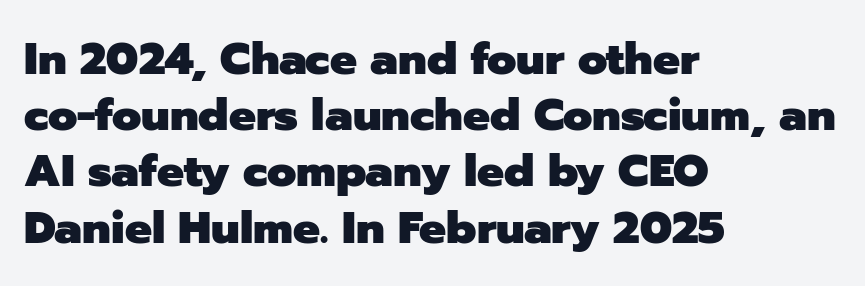
These lines were composed using upright roman letters. As a designer I'd log this as weight 700, bold. The specimen omits any rule beneath the text block's lines. In CSS terms this would be text-align: left. Are there feet on the stems? There aren't — it's a sans.
